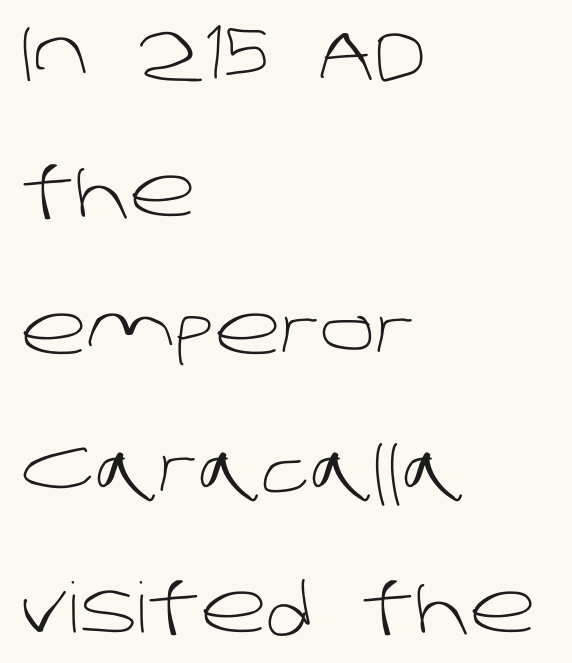
{"serif": "no", "bold": "no", "weight": "light", "width": "normal", "stroke_contrast": "low", "x_height": "large", "monospaced": "no", "underline": "no", "align": "left", "line_spacing": "loose", "line_spacing_ratio": 2.01, "letter_spacing": "normal", "letter_spacing_em": 0.0, "glyph_px": 69}
